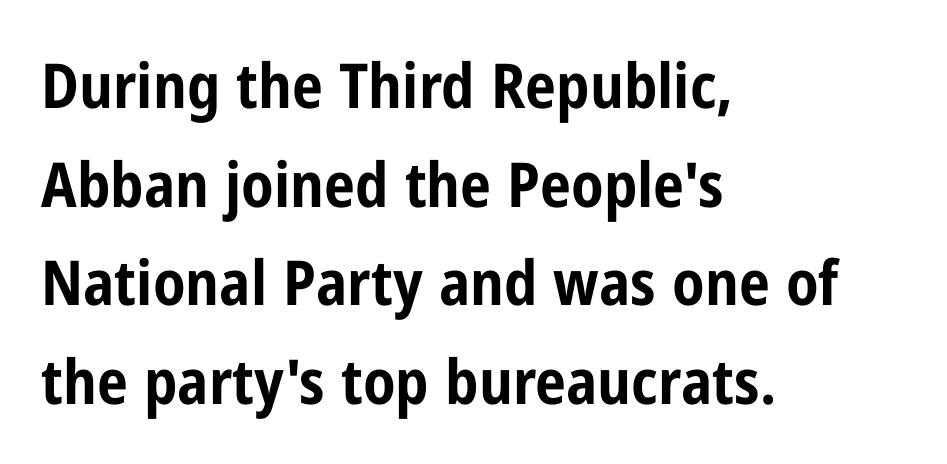
The compositor pushed each line to the left boundary. This is the regular roman posture of the typeface. Strokes here are thick enough to call this a true bold. The characters display no serif detailing; their extremities are plain.
